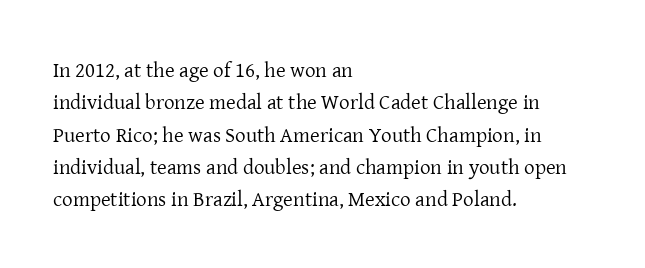
The image shows 21 px text type, upright; set left-aligned, normal line spacing (1.54x), normal letter spacing, not underlined.
